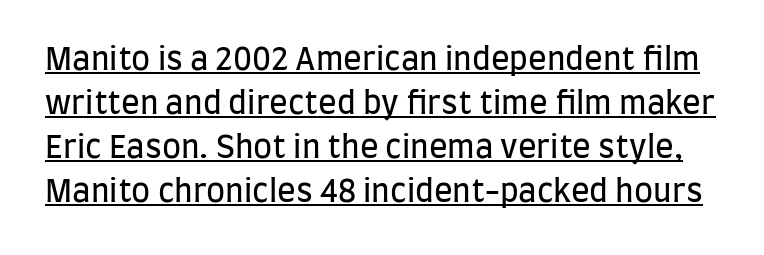
Q: Is the text bold? A: No.
Q: Is the text italic (slanted)? A: No, it is upright.
Q: Is the typeface a serif or a sans-serif typeface? A: Sans-serif.
Q: Is the text underlined? A: Yes.
Q: Is the spacing between letters normal or unusually wide? A: Normal.
Q: Is the spacing between lines tight, normal or loose? A: Normal.
Q: Width (condensed, normal, or wide)? A: Condensed.
Q: Stroke contrast? A: Low.
Q: x-height? A: Large.
Q: Monospaced? A: No.
